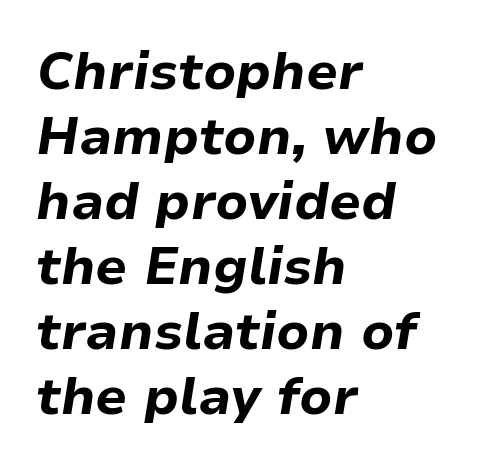
The zone under the glyphs is completely vacant. The rows are spaced the way most documents space them. Here the designer chose a conventional face with non-uniform glyph widths. You'd pick this weight for a headline — it's a proper bold. Does the copy run flush right? No — it runs flush left. Compared with ordinary roman type, these characters are visibly tilted.
